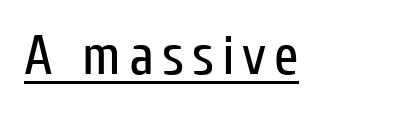
Q: Is the text bold? A: No.
Q: Is the text italic (slanted)? A: No, it is upright.
Q: Is the typeface a serif or a sans-serif typeface? A: Sans-serif.
Q: Is the text underlined? A: Yes.
Q: Width (condensed, normal, or wide)? A: Condensed.
Q: Stroke contrast? A: Low.
Q: x-height? A: Medium.
Q: Monospaced? A: No.
